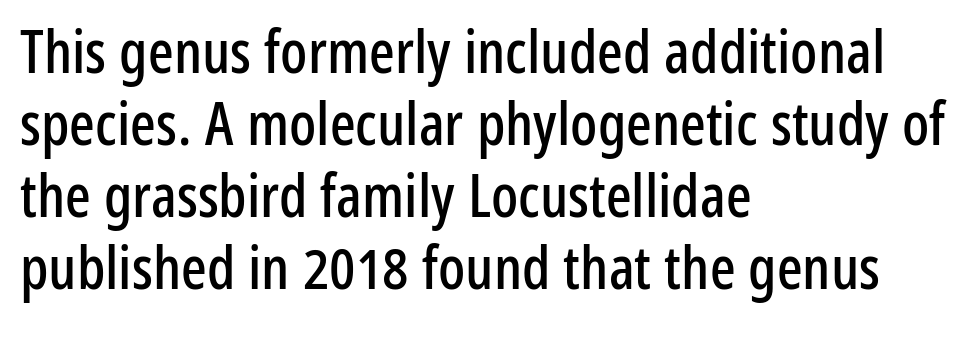
The image shows 60 px condensed sans-serif type, upright; set left-aligned, line spacing 1.2x, normal letter spacing, not underlined; low stroke contrast and a medium x-height.
